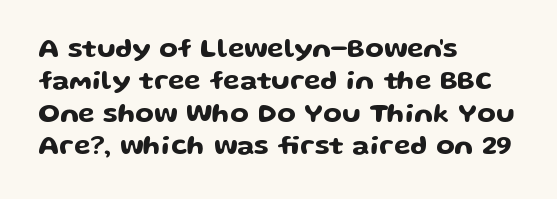
{"italic": "no", "underline": "no", "align": "left", "line_spacing_ratio": 1.2, "letter_spacing": "normal", "letter_spacing_em": 0.0, "glyph_px": 27}
